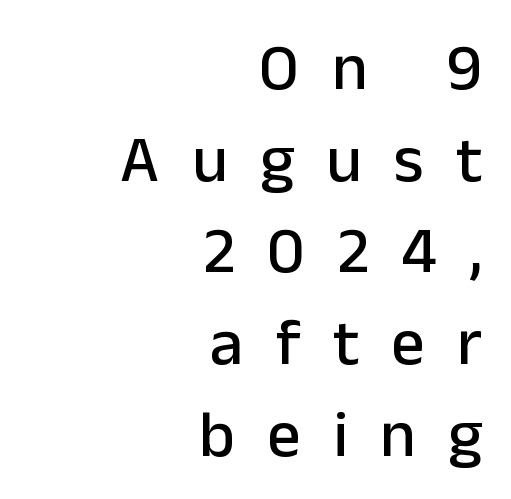
Examine the stroke ends and you'll find no serifs. The letters advance in unequal steps, a hallmark of proportional type. The letters are spread apart with noticeably loose tracking. These lines sit exactly where default settings would place them. Descender tails drop into unmarked territory. The axis of the letterforms is exactly vertical.
